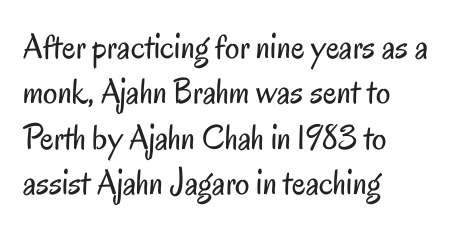
{"serif": "no", "italic": "no", "bold": "no", "weight": "regular", "width": "condensed", "stroke_contrast": "low", "x_height": "small", "monospaced": "no", "underline": "no", "align": "left", "line_spacing": "normal", "line_spacing_ratio": 1.26, "letter_spacing": "normal", "letter_spacing_em": 0.0, "glyph_px": 36}
